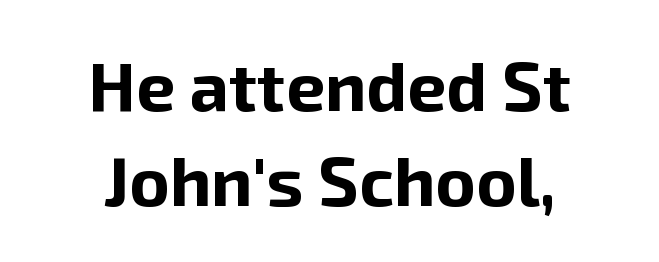
Q: Is the text bold? A: Yes.
Q: Is the text italic (slanted)? A: No, it is upright.
Q: Is the typeface a serif or a sans-serif typeface? A: Sans-serif.
Q: Is the text underlined? A: No.
Q: How is the paragraph aligned? A: Centered.
Q: Is the spacing between letters normal or unusually wide? A: Normal.
Q: Is the spacing between lines tight, normal or loose? A: Normal.
Q: Width (condensed, normal, or wide)? A: Normal.
Q: Stroke contrast? A: Low.
Q: x-height? A: Medium.
Q: Monospaced? A: No.
